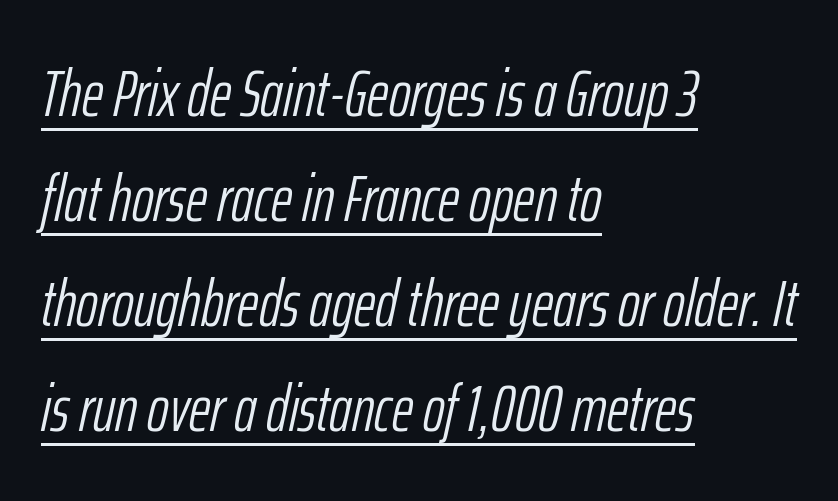
The image shows 66 px light, condensed type, italic (leaning right); set left-aligned, normal line spacing (1.59x), normal letter spacing, underlined; low stroke contrast and a medium x-height.
